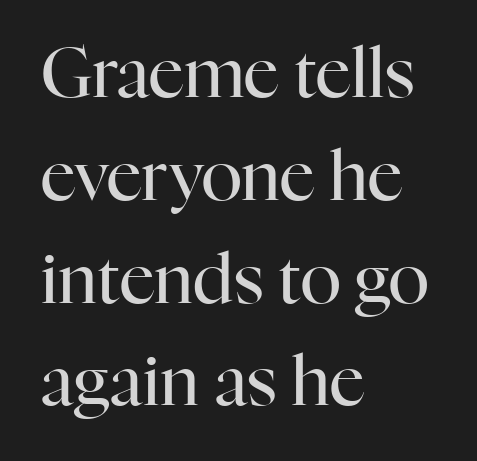
This rendering employs a face with finishing strokes, i.e., a serif. Horizontal alignment here is leftward, the default for most running prose. The gap between lines stays unmarked. Note the varied advance widths — an 'i' is clearly narrower than an 'm'.
